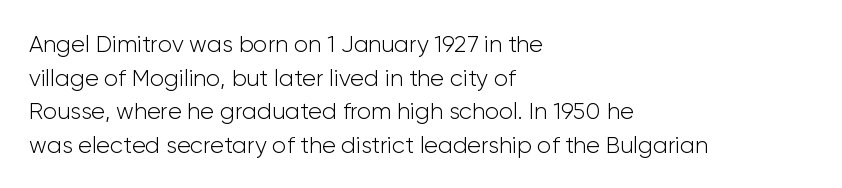
{"italic": "no", "bold": "no", "underline": "no", "align": "left", "line_spacing": "normal", "line_spacing_ratio": 1.46, "letter_spacing": "normal", "letter_spacing_em": 0.0, "glyph_px": 23}
